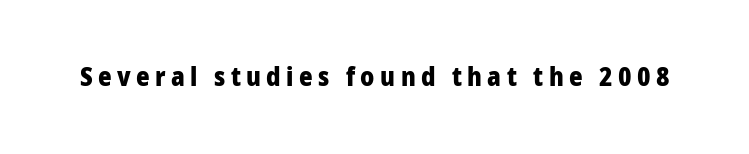
Heft: maximum for text — a bold. Letters rest on an invisible, unmarked baseline. The passage shown has open, widely tracked lettering throughout. Every character sits straight up, as roman type does.
